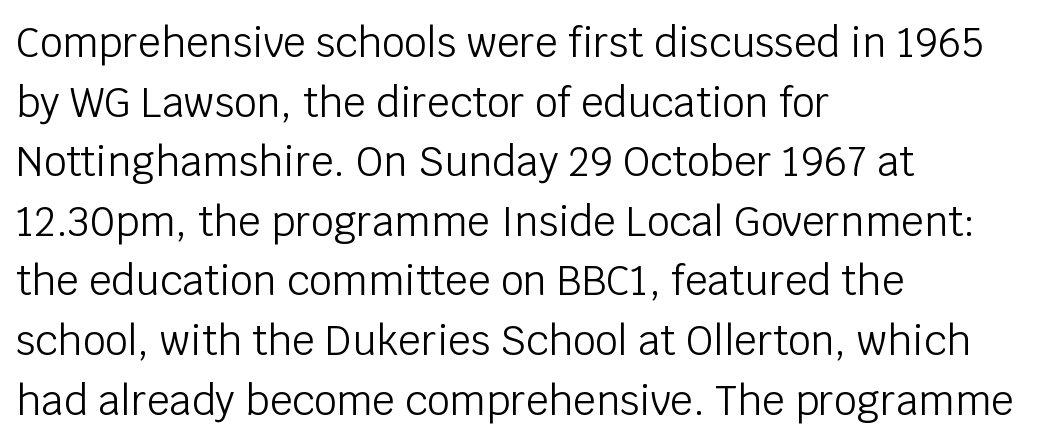
The image shows 40 px light sans-serif type, upright; set left-aligned, normal line spacing (1.49x), normal letter spacing, not underlined; low stroke contrast and a large x-height.
